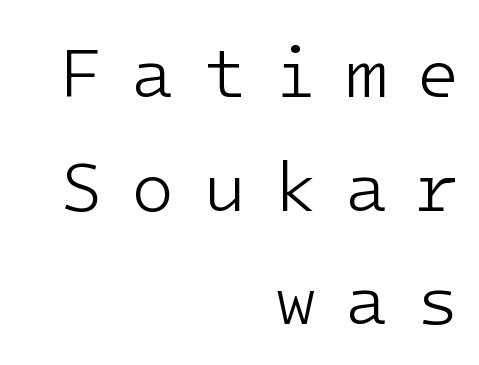
These lines sit exactly where default settings would place them. A typesetter would call this heavily tracked-out type. Examine the stroke ends and you'll find no serifs. Clear beneath every line of the passage. Spacing verdict: monospaced, one width for all characters.
